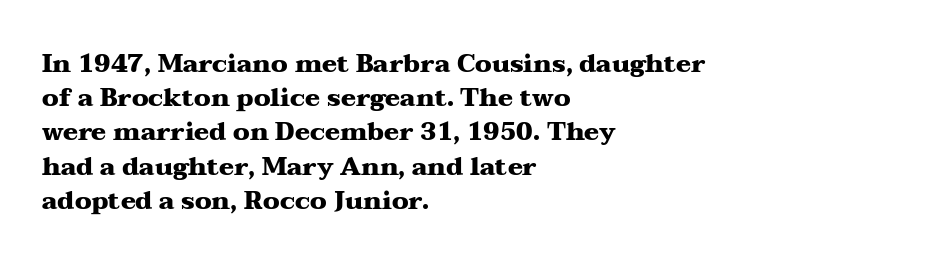
{"italic": "no", "bold": "yes", "underline": "no", "align": "left", "line_spacing": "normal", "line_spacing_ratio": 1.37, "letter_spacing": "normal", "letter_spacing_em": 0.0, "glyph_px": 25}
